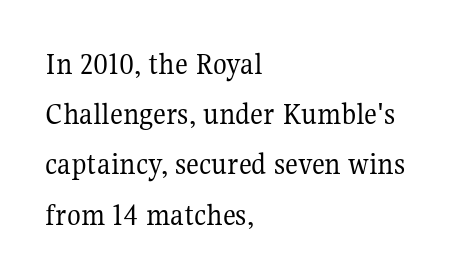
The image shows 32 px regular-weight serif type, upright; set left-aligned, normal line spacing (1.57x), normal letter spacing, not underlined; medium stroke contrast and a medium x-height.
